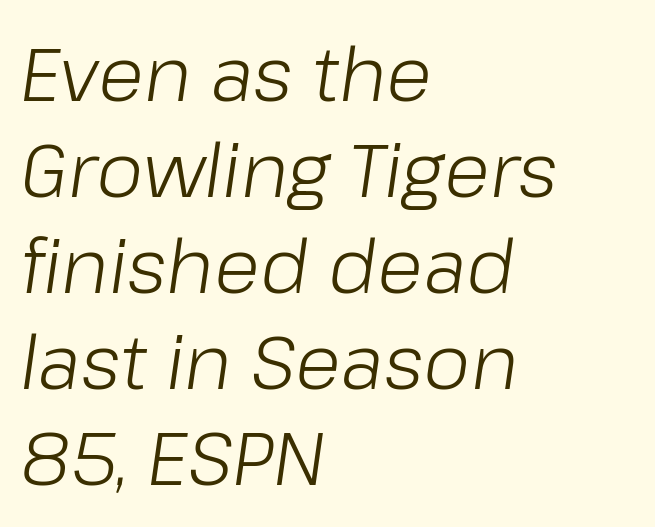
The space directly below the letters is spotless. Leading matches the norm, producing a regular column. Counters stay open thanks to moderate or lighter strokes. Left-aligned paragraph, ragged on the right.
